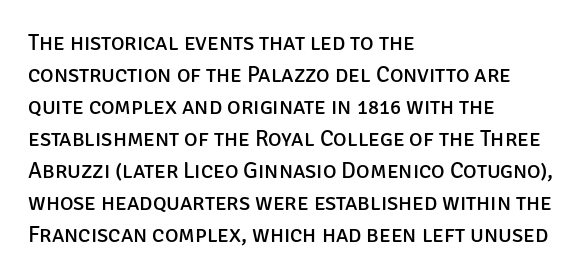
{"italic": "no", "bold": "no", "underline": "no", "align": "left", "line_spacing": "normal", "line_spacing_ratio": 1.39, "letter_spacing": "normal", "letter_spacing_em": 0.0, "glyph_px": 23}
